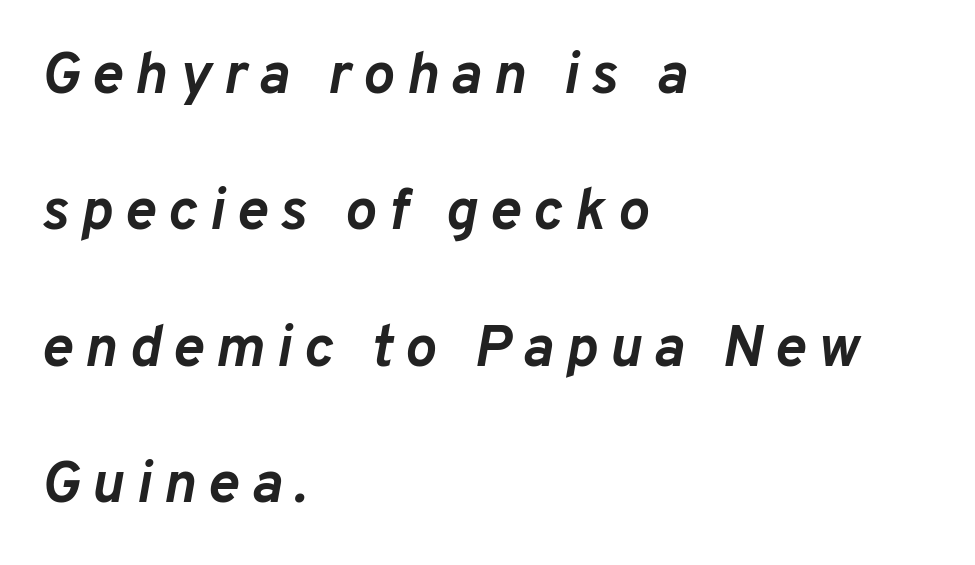
{"italic": "yes", "lean": "right", "slant_degrees": 10, "bold": "yes", "weight": "semibold", "width": "normal", "stroke_contrast": "low", "x_height": "medium", "monospaced": "no", "underline": "no", "align": "left", "line_spacing": "loose", "line_spacing_ratio": 2.31, "letter_spacing": "wide", "letter_spacing_em": 0.2, "glyph_px": 59}
